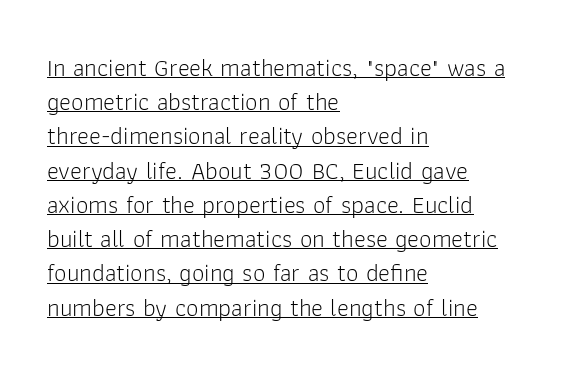
Q: Is the text bold? A: No.
Q: Is the text italic (slanted)? A: No, it is upright.
Q: Is the text underlined? A: Yes.
Q: How is the paragraph aligned? A: Left-aligned.
Q: Is the spacing between letters normal or unusually wide? A: Normal.
Q: Is the spacing between lines tight, normal or loose? A: Normal.
